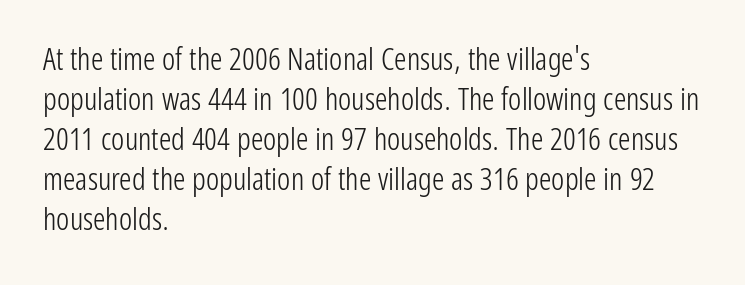
Q: Is the text bold? A: No.
Q: Is the text italic (slanted)? A: No, it is upright.
Q: Is the typeface a serif or a sans-serif typeface? A: Sans-serif.
Q: Is the text underlined? A: No.
Q: How is the paragraph aligned? A: Left-aligned.
Q: Is the spacing between letters normal or unusually wide? A: Normal.
Q: Is the spacing between lines tight, normal or loose? A: Normal.
Q: Width (condensed, normal, or wide)? A: Condensed.
Q: Stroke contrast? A: Low.
Q: x-height? A: Medium.
Q: Monospaced? A: No.
